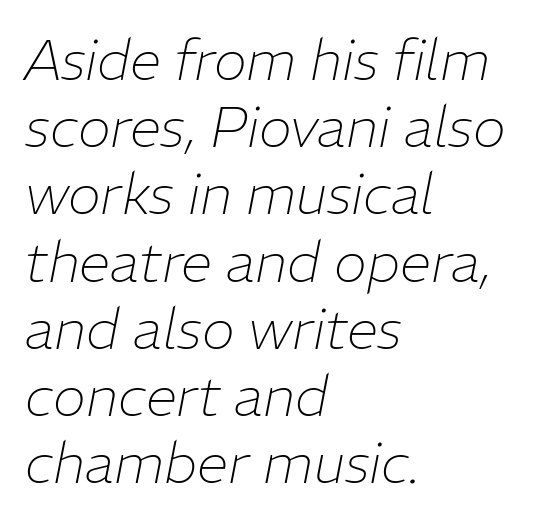
The image shows 56 px thin type, italic (leaning right); set left-aligned, line spacing 1.2x, normal letter spacing, not underlined; low stroke contrast and a medium x-height.
